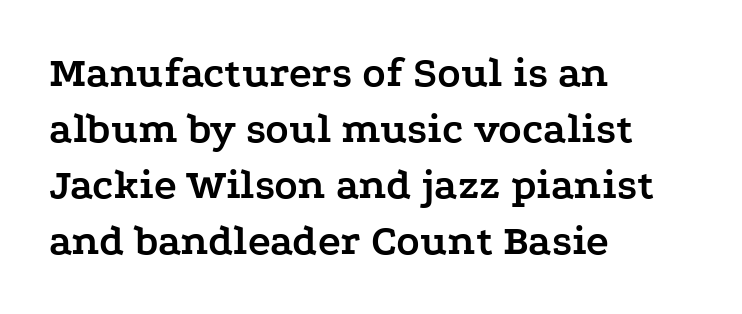
The image shows 43 px semibold, wide serif type, upright; set left-aligned, normal line spacing (1.3x), normal letter spacing, not underlined; low stroke contrast and a medium x-height.
